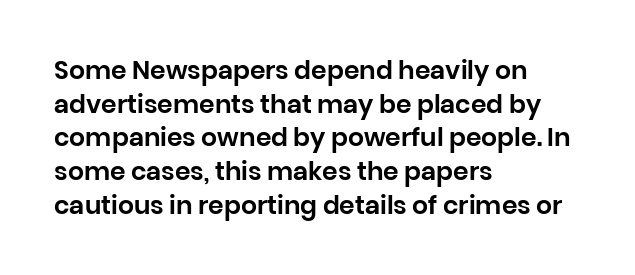
Caption: multi-line text, flush left, ragged right. The font's upright variant was chosen for this text. What stands out about the letter spacing? Nothing — it is the standard amount. Has an underline been added? It has not. This block has exactly the height ordinary leading produces.
